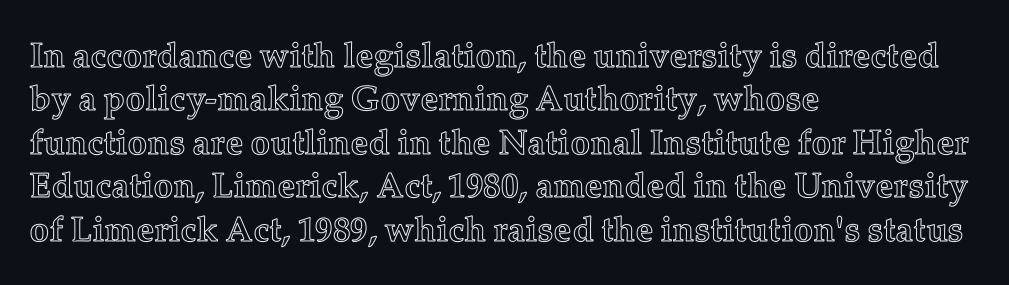
{"italic": "no", "width": "normal", "x_height": "medium", "monospaced": "no", "underline": "no", "align": "left", "line_spacing_ratio": 1.24, "letter_spacing": "normal", "letter_spacing_em": 0.0, "glyph_px": 35}
